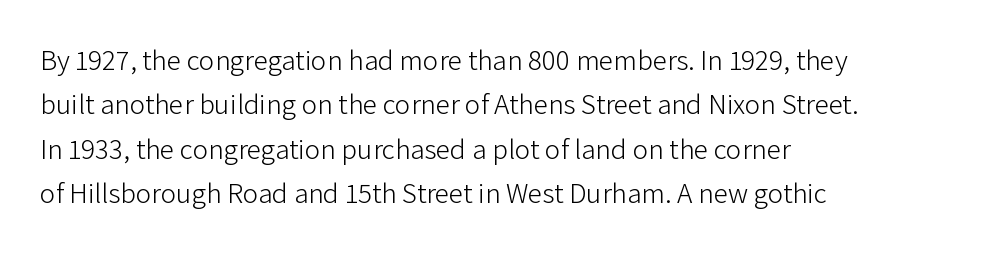
{"serif": "no", "italic": "no", "bold": "no", "weight": "light", "width": "normal", "stroke_contrast": "low", "x_height": "medium", "monospaced": "no", "underline": "no", "align": "left", "line_spacing": "normal", "line_spacing_ratio": 1.53, "letter_spacing": "normal", "letter_spacing_em": 0.0, "glyph_px": 29}
